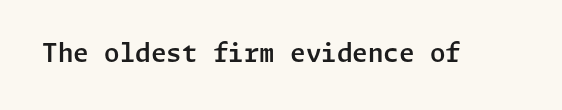
{"italic": "no", "underline": "no", "letter_spacing": "normal", "letter_spacing_em": 0.0, "glyph_px": 25}
